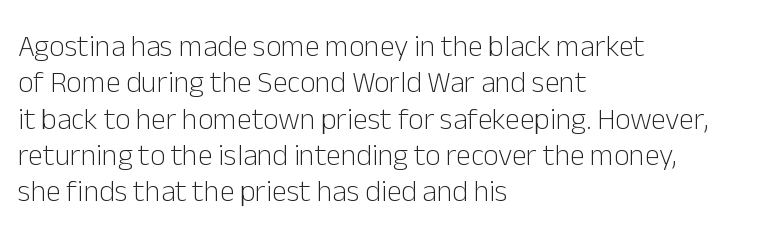
The font family rendered here belongs to the sans-serif group. Rule under the text: the space is simply empty. Think of a printed novel: that variable character pitch is what you see here. Is the block centered? No — it sits flush against the left margin. Compared with typical body copy, the letter spacing here is the same.
